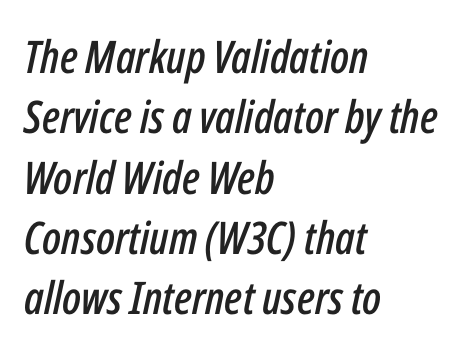
{"italic": "yes", "lean": "right", "slant_degrees": 12, "width": "condensed", "stroke_contrast": "low", "x_height": "medium", "monospaced": "no", "underline": "no", "align": "left", "line_spacing": "normal", "line_spacing_ratio": 1.34, "letter_spacing": "normal", "letter_spacing_em": 0.0, "glyph_px": 45}
